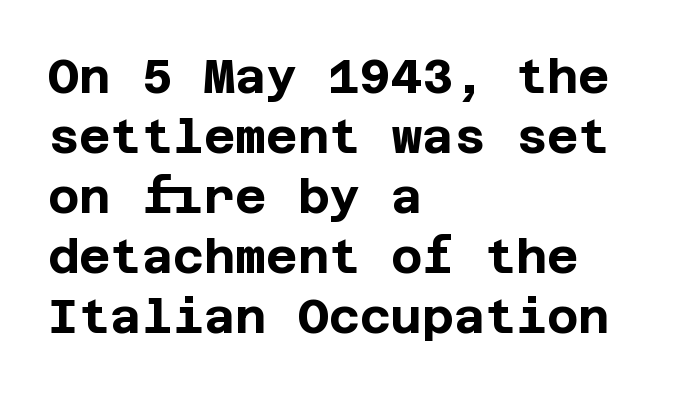
Q: Is the text bold? A: Yes.
Q: Is the text italic (slanted)? A: No, it is upright.
Q: Is the typeface a serif or a sans-serif typeface? A: Sans-serif.
Q: Is the text underlined? A: No.
Q: How is the paragraph aligned? A: Left-aligned.
Q: Is the spacing between letters normal or unusually wide? A: Normal.
Q: Is the spacing between lines tight, normal or loose? A: Normal.
Q: Width (condensed, normal, or wide)? A: Normal.
Q: Stroke contrast? A: Low.
Q: x-height? A: Large.
